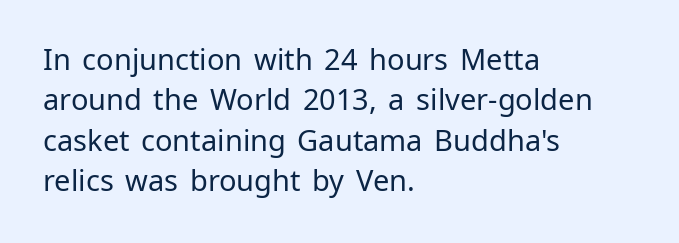
The image shows 29 px regular-weight sans-serif type, upright; set left-aligned, normal line spacing (1.39x), normal letter spacing, not underlined; low stroke contrast and a medium x-height.
